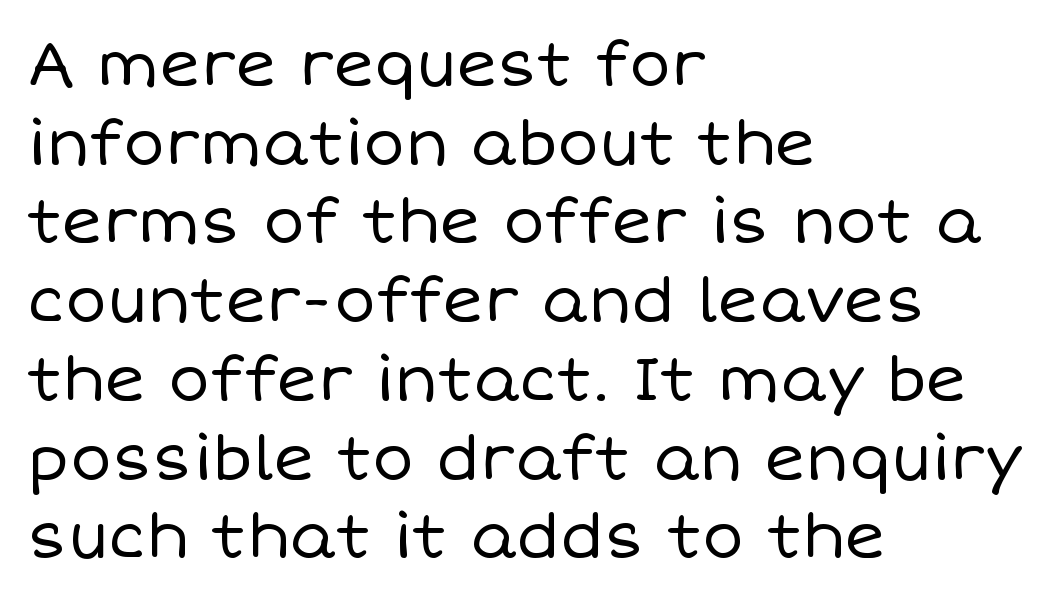
Q: Is the text bold? A: No.
Q: Is the text italic (slanted)? A: No, it is upright.
Q: Is the text underlined? A: No.
Q: How is the paragraph aligned? A: Left-aligned.
Q: Is the spacing between letters normal or unusually wide? A: Normal.
Q: Is the spacing between lines tight, normal or loose? A: Normal.
Q: Width (condensed, normal, or wide)? A: Normal.
Q: Stroke contrast? A: Low.
Q: x-height? A: Large.
Q: Monospaced? A: No.
